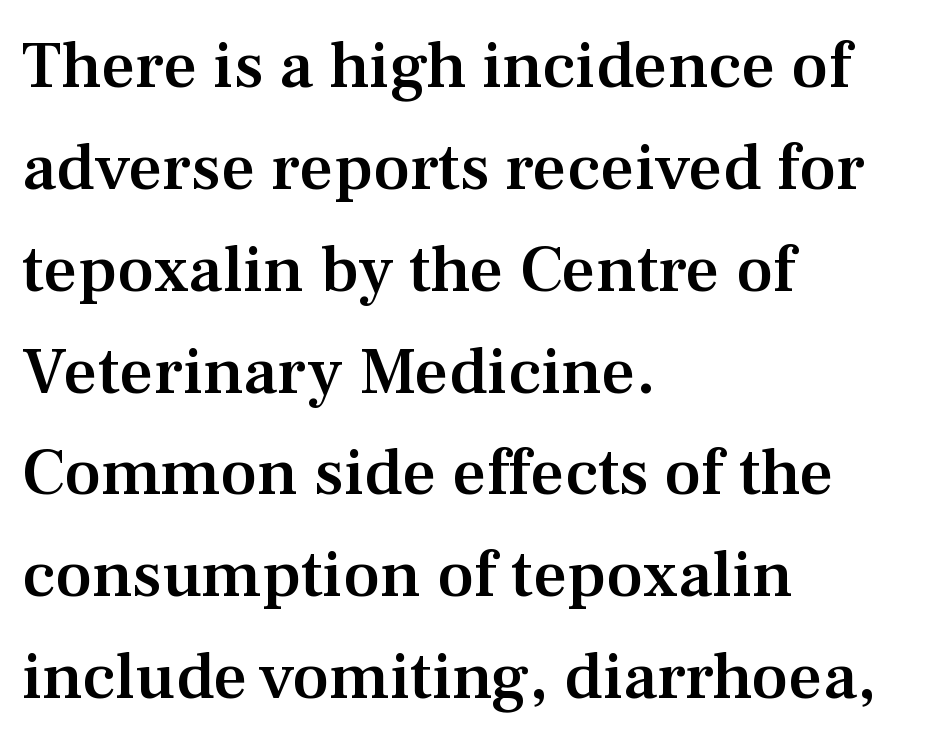
Q: Is the text bold? A: Semi-bold.
Q: Is the text italic (slanted)? A: No, it is upright.
Q: Is the typeface a serif or a sans-serif typeface? A: Serif.
Q: Is the text underlined? A: No.
Q: How is the paragraph aligned? A: Left-aligned.
Q: Is the spacing between letters normal or unusually wide? A: Normal.
Q: Is the spacing between lines tight, normal or loose? A: Normal.
Q: Width (condensed, normal, or wide)? A: Normal.
Q: Stroke contrast? A: Medium.
Q: x-height? A: Medium.
Q: Monospaced? A: No.
